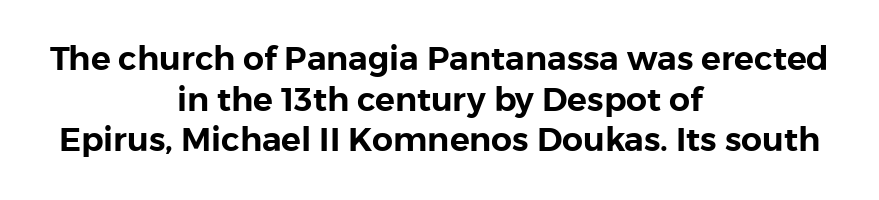
The image shows 33 px sans-serif type, upright; set centered, line spacing 1.23x, normal letter spacing, not underlined; low stroke contrast and a medium x-height.
